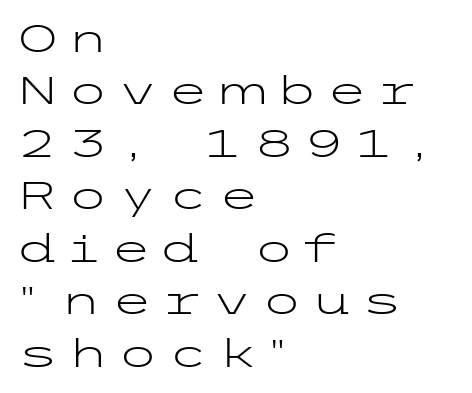
The zone under the glyphs is completely vacant. I'd call this a sans setting — the letters go barefoot. A typesetter would call this leading conventional body-copy spacing. The face looks like a standard text weight, possibly lighter. Posture: upright roman.
